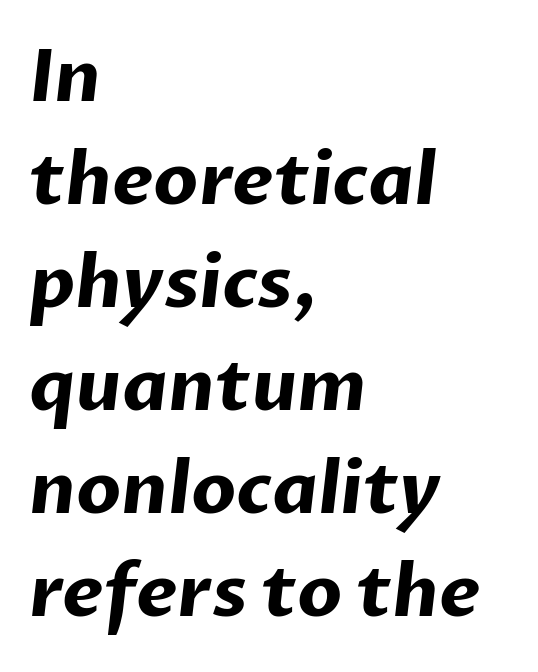
Honestly, the row spacing looks completely unremarkable. The typesetting leans heavy: a genuine bold. A typesetter would call this proportional, since set widths differ per character. The baseline area is clear. The tracking reads as untouched default to a designer's eye.
